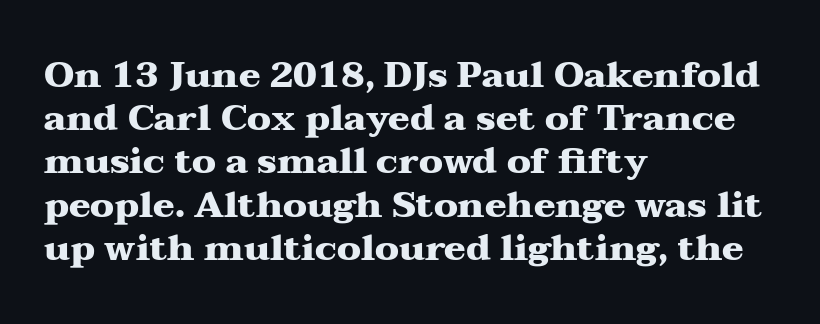
Each letter keeps its own natural width here, so spacing adapts to shape. The typography opts for an upright posture over an oblique one. The string is rendered with underlining switched off. Old-style or modern, the face here clearly has serifs. How are the letters spaced? Ordinarily, with no added tracking. A full-strength bold gives these letters their thick strokes.
